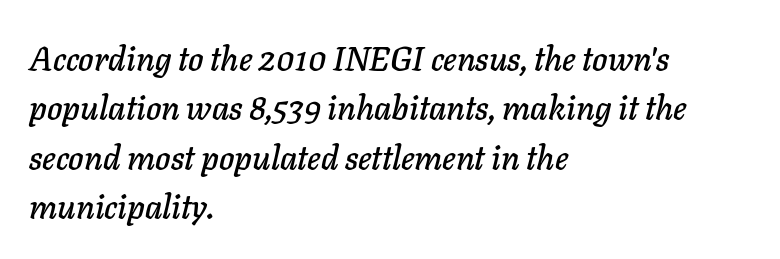
Q: Is the text italic (slanted)? A: Yes, it leans right by about 11 degrees.
Q: Is the text underlined? A: No.
Q: How is the paragraph aligned? A: Left-aligned.
Q: Is the spacing between letters normal or unusually wide? A: Normal.
Q: Is the spacing between lines tight, normal or loose? A: Normal.
Q: Width (condensed, normal, or wide)? A: Normal.
Q: Stroke contrast? A: Low.
Q: x-height? A: Medium.
Q: Monospaced? A: No.
